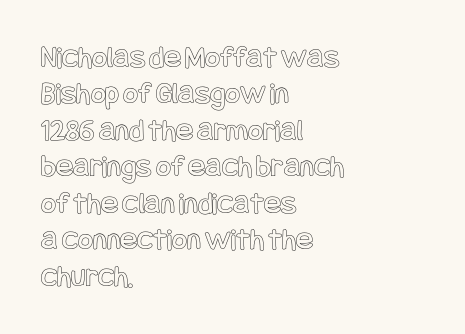
The image shows 32 px condensed type, upright; set left-aligned, tight line spacing (1.14x), normal letter spacing, not underlined; a large x-height.
